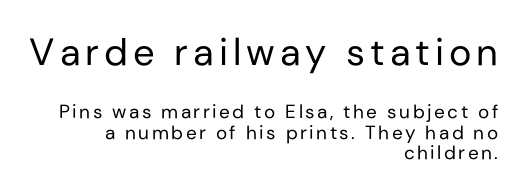
Q: Is the text bold? A: No.
Q: Is the text italic (slanted)? A: No, it is upright.
Q: Is the typeface a serif or a sans-serif typeface? A: Sans-serif.
Q: Is the text underlined? A: No.
Q: How is the paragraph aligned? A: Right-aligned.
Q: Is the spacing between lines tight, normal or loose? A: Tight.
Q: Which block of text is set in a larger size, the first (top) or the second (bottom)? A: The first (top) one.
Q: Width (condensed, normal, or wide)? A: Normal.
Q: Stroke contrast? A: Low.
Q: x-height? A: Medium.
Q: Monospaced? A: No.
